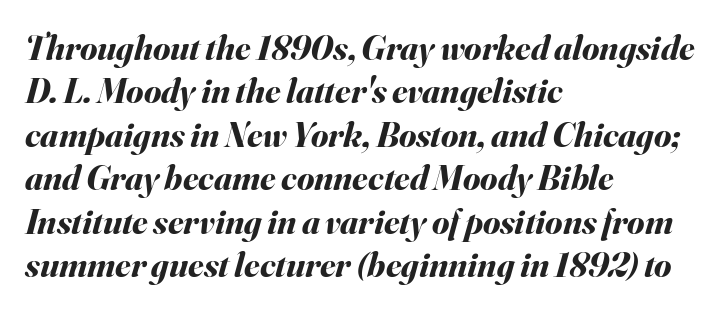
Q: Is the text bold? A: Yes.
Q: Is the text italic (slanted)? A: Yes, it leans right by about 16 degrees.
Q: Is the text underlined? A: No.
Q: How is the paragraph aligned? A: Left-aligned.
Q: Is the spacing between letters normal or unusually wide? A: Normal.
Q: Width (condensed, normal, or wide)? A: Normal.
Q: Stroke contrast? A: Medium.
Q: x-height? A: Small.
Q: Monospaced? A: No.
